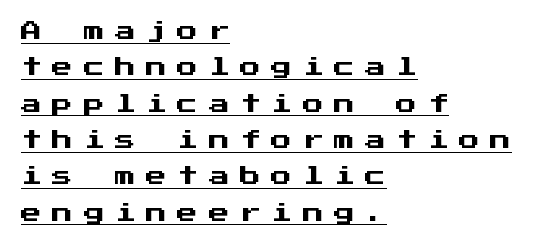
Q: Is the text italic (slanted)? A: No, it is upright.
Q: Is the text underlined? A: Yes.
Q: How is the paragraph aligned? A: Left-aligned.
Q: Is the spacing between letters normal or unusually wide? A: Unusually wide.
